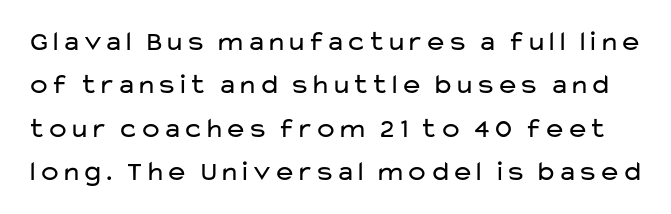
Honestly, the letter spacing is just normal — you wouldn't notice it. Think of a printed novel: that variable character pitch is what you see here. Look at the bottom of the vertical strokes: they stop flat, with no serifs. Ink coverage per letter is moderate at most.
